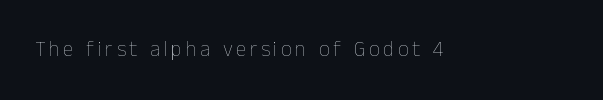
Q: Is the text bold? A: No.
Q: Is the text italic (slanted)? A: No, it is upright.
Q: Is the text underlined? A: No.
